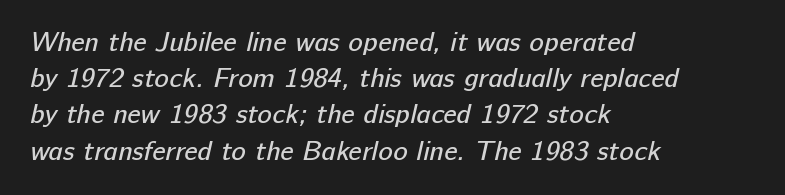
The image shows 27 px text type; set left-aligned, normal line spacing (1.34x), normal letter spacing, not underlined.
